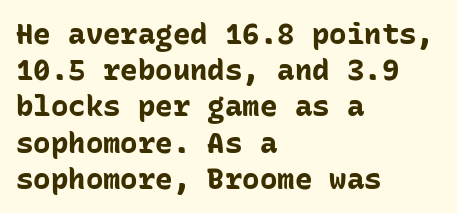
{"serif": "no", "italic": "no", "bold": "yes", "weight": "bold", "width": "normal", "stroke_contrast": "low", "x_height": "medium", "monospaced": "yes", "underline": "no", "align": "left", "line_spacing": "normal", "line_spacing_ratio": 1.25, "letter_spacing": "normal", "letter_spacing_em": 0.0, "glyph_px": 29}
